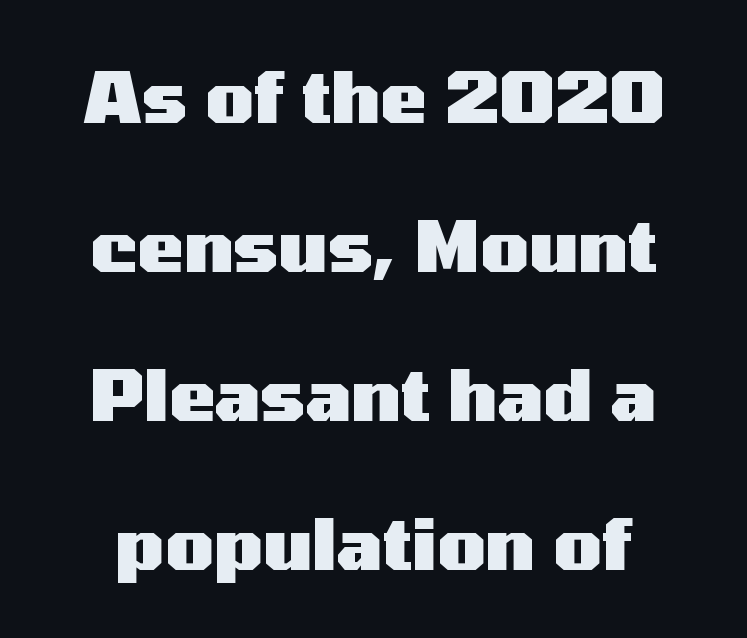
As a designer I'd log this as weight 700, bold. This rendering employs a face without finishing strokes, i.e., a sans-serif. Glance below the letters and you will spot only blank space. Horizontal bands of white between lines are thick stripes. Is the letter spacing exaggerated? No — it looks like the ordinary default. A typesetter would call this proportional, since set widths differ per character.
